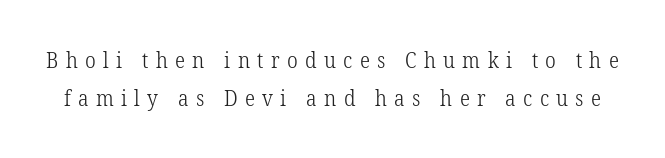
The image shows 21 px text type, upright; set line spacing 1.79x, unusually wide letter spacing (+0.35 em), not underlined.
